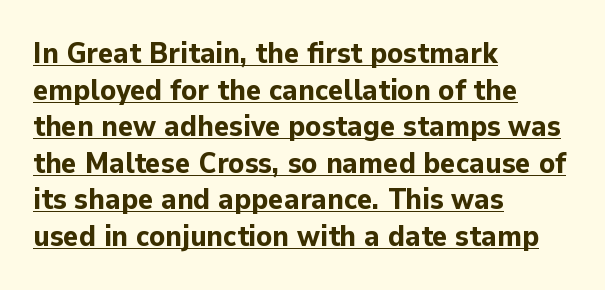
{"serif": "no", "italic": "no", "bold": "yes", "weight": "bold", "width": "normal", "stroke_contrast": "low", "x_height": "medium", "monospaced": "no", "underline": "yes", "align": "left", "line_spacing": "normal", "line_spacing_ratio": 1.26, "letter_spacing": "normal", "letter_spacing_em": 0.0, "glyph_px": 29}
